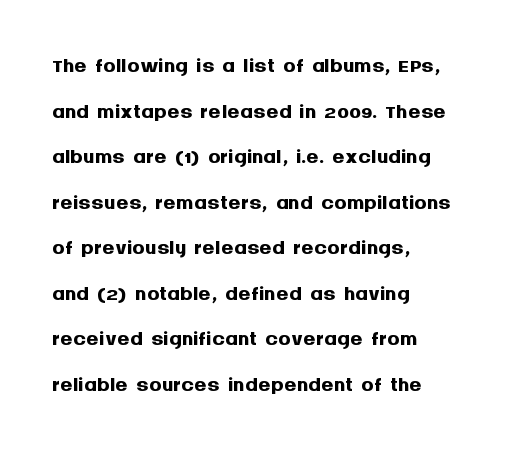
{"serif": "no", "italic": "no", "bold": "yes", "weight": "semibold", "width": "normal", "stroke_contrast": "medium", "x_height": "large", "monospaced": "no", "underline": "no", "align": "left", "line_spacing": "normal", "line_spacing_ratio": 1.47, "letter_spacing": "normal", "letter_spacing_em": 0.0, "glyph_px": 31}
